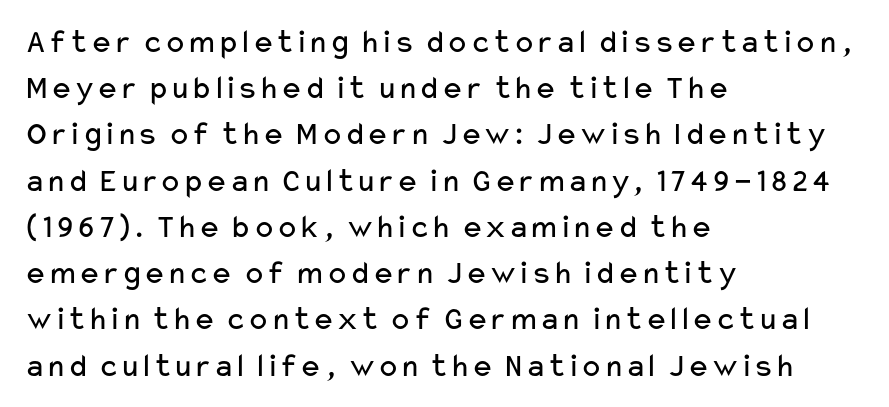
Q: Is the text bold? A: No.
Q: Is the text italic (slanted)? A: No, it is upright.
Q: Is the typeface a serif or a sans-serif typeface? A: Sans-serif.
Q: Is the text underlined? A: No.
Q: How is the paragraph aligned? A: Left-aligned.
Q: Is the spacing between letters normal or unusually wide? A: Normal.
Q: Is the spacing between lines tight, normal or loose? A: Normal.
Q: Width (condensed, normal, or wide)? A: Wide.
Q: Stroke contrast? A: Low.
Q: x-height? A: Medium.
Q: Monospaced? A: No.
